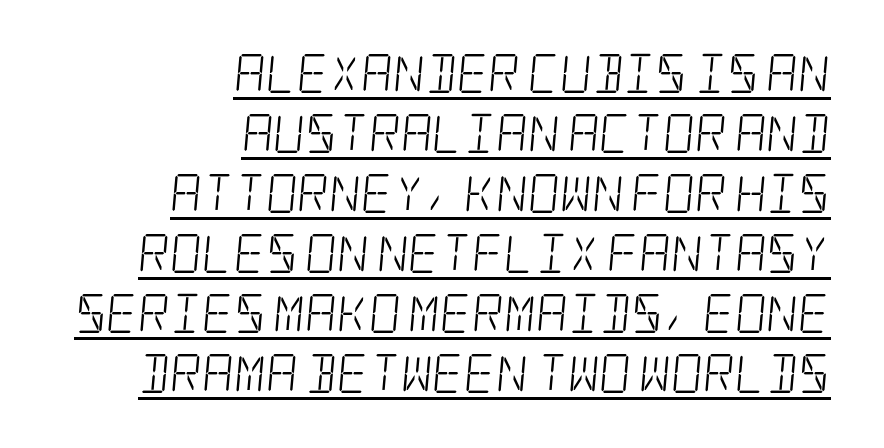
Q: Is the text bold? A: No.
Q: Is the typeface a serif or a sans-serif typeface? A: Serif.
Q: Is the text underlined? A: Yes.
Q: How is the paragraph aligned? A: Right-aligned.
Q: Is the spacing between letters normal or unusually wide? A: Normal.
Q: Is the spacing between lines tight, normal or loose? A: Normal.
Q: Width (condensed, normal, or wide)? A: Condensed.
Q: Stroke contrast? A: Low.
Q: x-height? A: Large.
